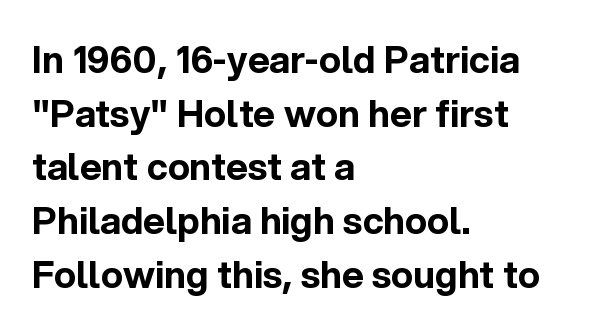
{"serif": "no", "italic": "no", "bold": "yes", "weight": "bold", "width": "normal", "x_height": "medium", "monospaced": "no", "underline": "no", "align": "left", "line_spacing": "normal", "line_spacing_ratio": 1.45, "letter_spacing": "normal", "letter_spacing_em": 0.0, "glyph_px": 37}
